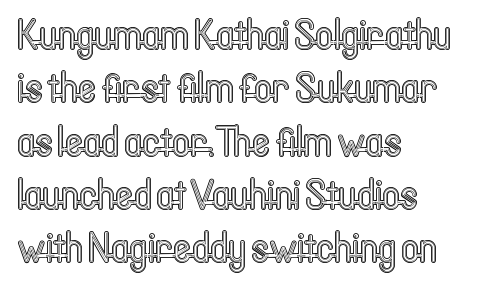
Type without underlining. Posture: vertical. Note the varied advance widths — an 'i' is clearly narrower than an 'm'. Glyph-to-glyph distance matches everyday printed text.
